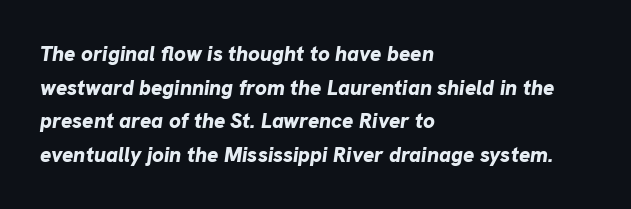
{"italic": "yes", "lean": "right", "slant_degrees": 8, "bold": "yes", "underline": "no", "align": "left", "line_spacing": "normal", "line_spacing_ratio": 1.6, "letter_spacing": "normal", "letter_spacing_em": 0.0, "glyph_px": 21}
